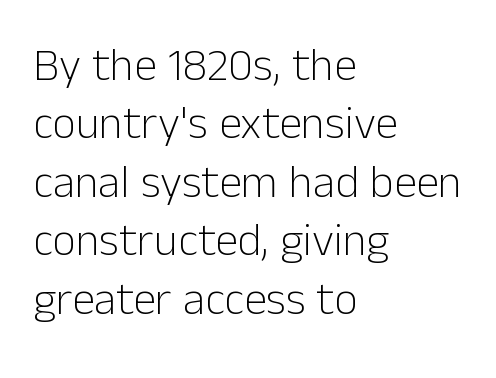
The image shows 46 px light sans-serif type, upright; set left-aligned, normal line spacing (1.27x), normal letter spacing, not underlined; low stroke contrast and a medium x-height.
